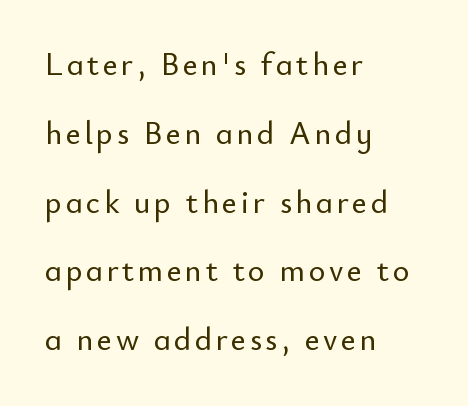
{"serif": "no", "italic": "no", "width": "normal", "stroke_contrast": "low", "x_height": "small", "monospaced": "no", "underline": "no", "align": "left", "line_spacing": "loose", "line_spacing_ratio": 2.15, "glyph_px": 32}
